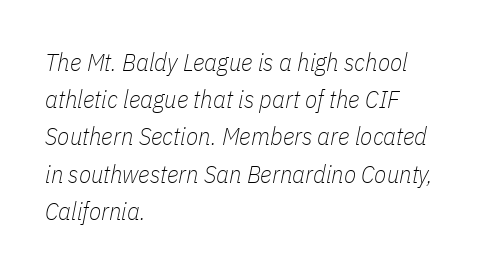
Q: Is the text bold? A: No.
Q: Is the text italic (slanted)? A: Yes, it leans right by about 11 degrees.
Q: Is the text underlined? A: No.
Q: How is the paragraph aligned? A: Left-aligned.
Q: Is the spacing between letters normal or unusually wide? A: Normal.
Q: Is the spacing between lines tight, normal or loose? A: Normal.
